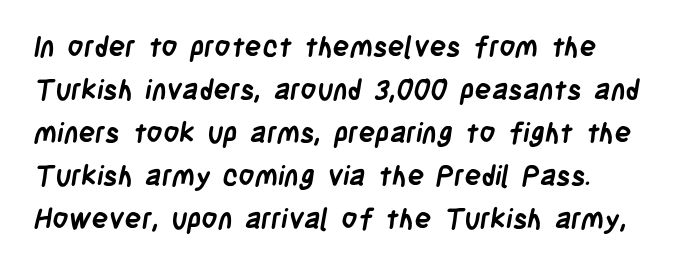
A sans-serif font was chosen for this passage. You could not count columns in this text — the font is proportionally spaced. Underlining? Definitely not there. Is the block centered? No — it sits flush against the left margin.
